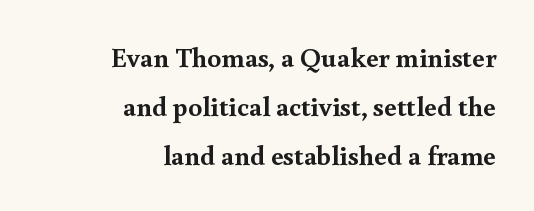
Q: Is the text bold? A: Yes.
Q: Is the text italic (slanted)? A: No, it is upright.
Q: Is the typeface a serif or a sans-serif typeface? A: Serif.
Q: Is the text underlined? A: No.
Q: How is the paragraph aligned? A: Right-aligned.
Q: Is the spacing between letters normal or unusually wide? A: Normal.
Q: Width (condensed, normal, or wide)? A: Normal.
Q: x-height? A: Small.
Q: Monospaced? A: No.
